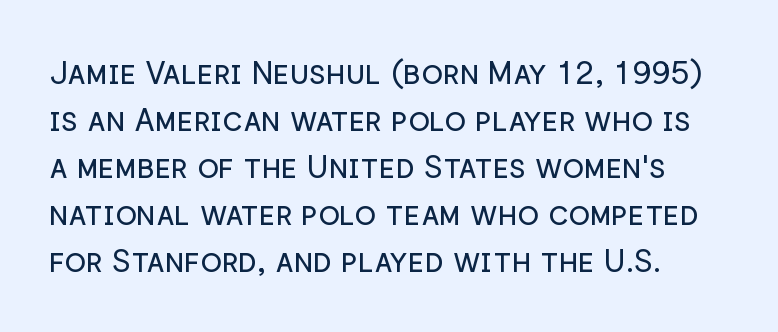
The image shows 32 px regular-weight sans-serif type, upright; set normal line spacing (1.47x), normal letter spacing, not underlined; low stroke contrast and a medium x-height.
